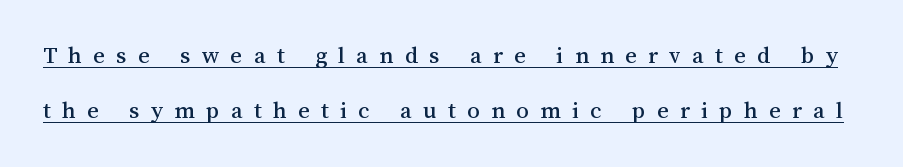
Nope, not italic — everything's standing straight. The typesetter has applied underlining to the passage shown. Caption: expanded tracking, letters set apart. Baseline-to-baseline distance is far greater than the letter height.
